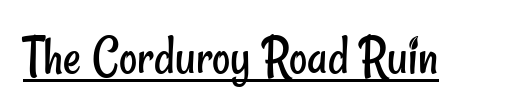
This sample uses a sans-serif face. What stands out about the letter spacing? Nothing — it is the standard amount. The sample's only ornament is a line tracing under the words. The rendering uses natural spacing where letterforms have individual widths.
